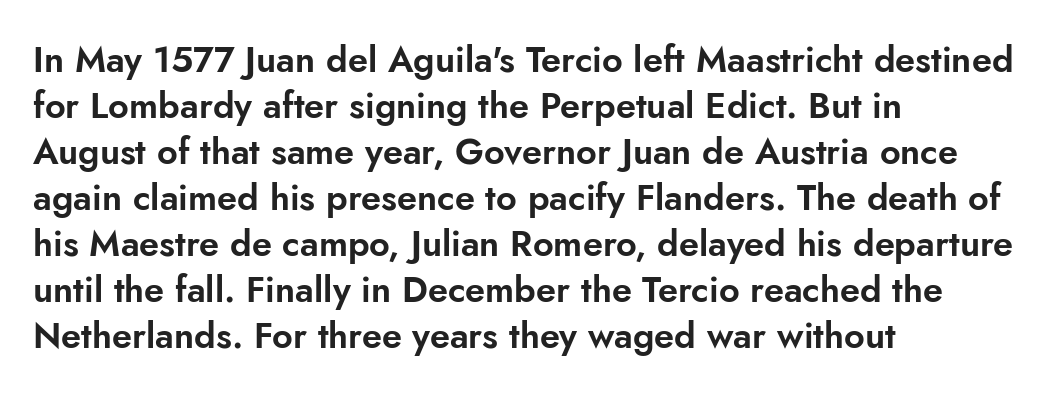
Q: Is the text italic (slanted)? A: No, it is upright.
Q: Is the typeface a serif or a sans-serif typeface? A: Sans-serif.
Q: Is the text underlined? A: No.
Q: How is the paragraph aligned? A: Left-aligned.
Q: Is the spacing between letters normal or unusually wide? A: Normal.
Q: Is the spacing between lines tight, normal or loose? A: Normal.
Q: Width (condensed, normal, or wide)? A: Normal.
Q: Stroke contrast? A: Low.
Q: x-height? A: Small.
Q: Monospaced? A: No.
